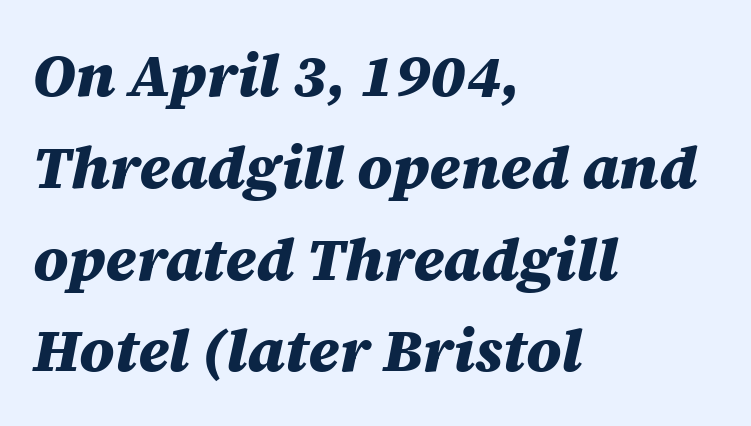
Short and long lines alike share a common starting point at left. The face used here has a pronounced slope to its letters. Compared with typical paragraphs, the rows here are spaced about the same. Note the varied advance widths — an 'i' is clearly narrower than an 'm'. The gaps between neighbouring characters are ordinary and unremarkable.
